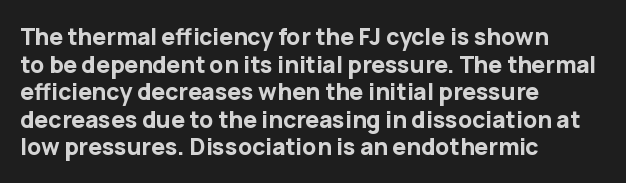
{"italic": "no", "bold": "yes", "underline": "no", "align": "left", "line_spacing_ratio": 1.2, "letter_spacing": "normal", "letter_spacing_em": 0.0, "glyph_px": 23}
